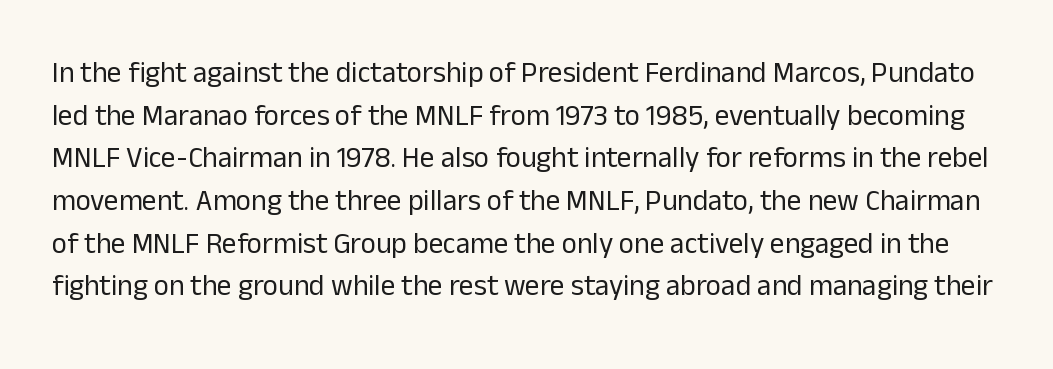
This is the regular roman posture of the typeface. Regular leading. Glyph-to-glyph distance matches everyday printed text. Counters stay open thanks to moderate or lighter strokes. The type family on display is of the sans-serif kind.
